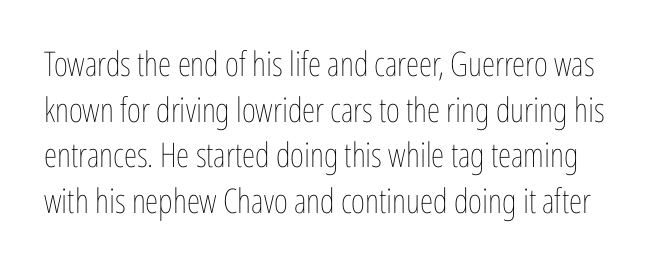
This sample uses plain, unmodified letter spacing. The strokes are not fattened; the text isn't bold. The rows are spaced the way most documents space them. Proportional: the letters do not fall into vertical columns. Lines of text with bare space underneath. Does the lettering tilt? It doesn't — this is upright.
